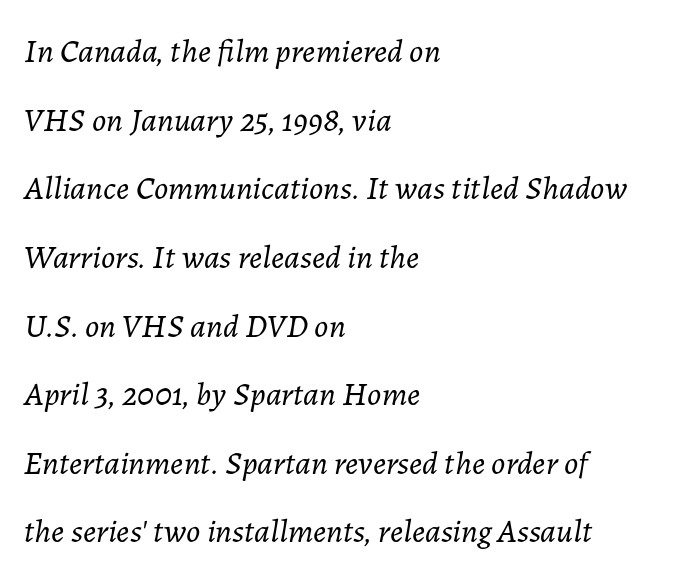
{"italic": "yes", "lean": "right", "slant_degrees": 7, "bold": "no", "weight": "light", "width": "normal", "stroke_contrast": "low", "x_height": "medium", "monospaced": "no", "underline": "no", "align": "left", "line_spacing": "loose", "line_spacing_ratio": 2.08, "letter_spacing": "normal", "letter_spacing_em": 0.0, "glyph_px": 33}
